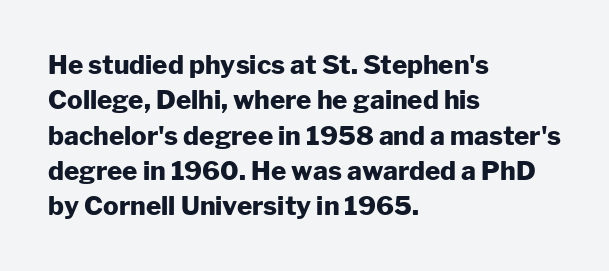
{"italic": "no", "bold": "yes", "underline": "no", "align": "left", "line_spacing": "normal", "line_spacing_ratio": 1.36, "letter_spacing": "normal", "letter_spacing_em": 0.0, "glyph_px": 26}
